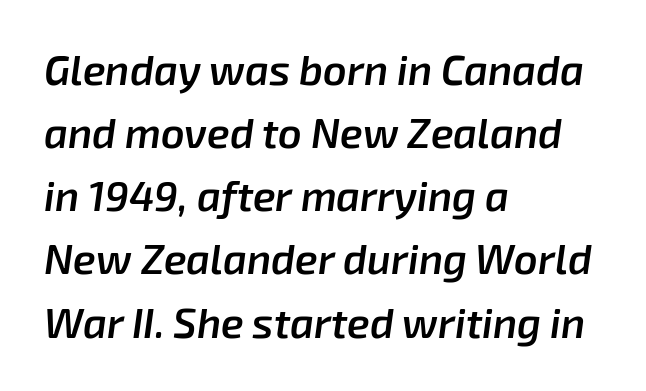
The image shows 41 px semibold type, italic (leaning right); set left-aligned, normal line spacing (1.54x), normal letter spacing, not underlined; low stroke contrast and a medium x-height.
